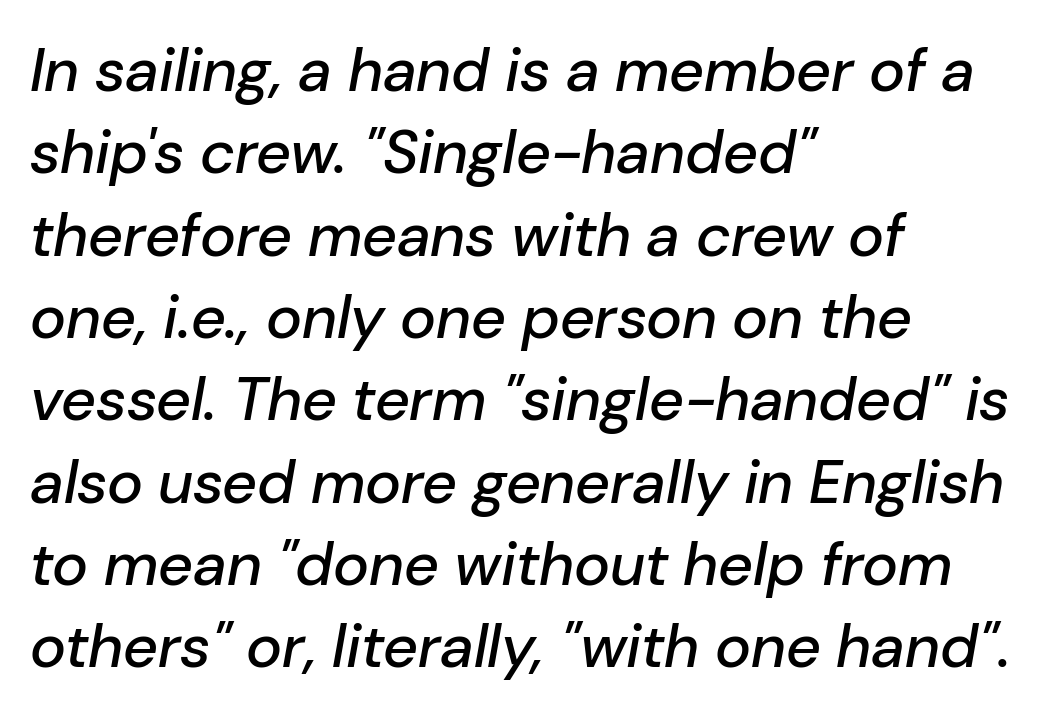
A typesetter would call this leading conventional body-copy spacing. Character widths vary here, with narrow letters taking less room than wide ones. Typeset ragged right — the left edge is the straight one. The lettering tilts uniformly, giving the passage an italic look. A typesetter would call this zero additional tracking. The area under the type is left untouched.
